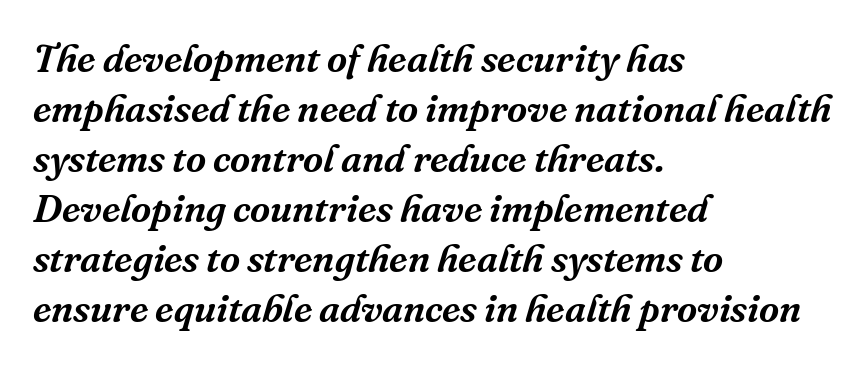
{"serif": "yes", "italic": "yes", "lean": "right", "slant_degrees": 16, "width": "normal", "stroke_contrast": "medium", "x_height": "medium", "monospaced": "no", "underline": "no", "align": "left", "line_spacing": "normal", "line_spacing_ratio": 1.28, "letter_spacing": "normal", "letter_spacing_em": 0.0, "glyph_px": 39}
